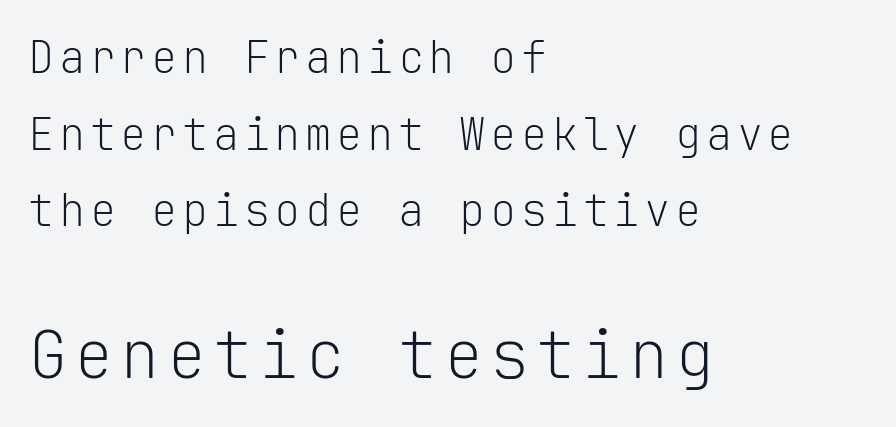
Q: Is the text bold? A: No.
Q: Is the text italic (slanted)? A: No, it is upright.
Q: Is the typeface a serif or a sans-serif typeface? A: Sans-serif.
Q: Is the text underlined? A: No.
Q: How is the paragraph aligned? A: Left-aligned.
Q: Which block of text is set in a larger size, the first (top) or the second (bottom)? A: The second (bottom) one.
Q: Width (condensed, normal, or wide)? A: Normal.
Q: Stroke contrast? A: Low.
Q: x-height? A: Medium.
Q: Monospaced? A: Yes.
